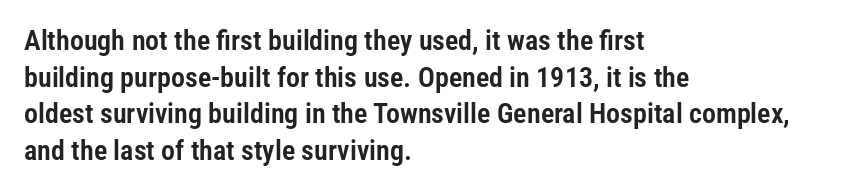
The image shows 28 px condensed sans-serif type, upright; set left-aligned, normal line spacing (1.31x), normal letter spacing, not underlined; low stroke contrast and a medium x-height.
